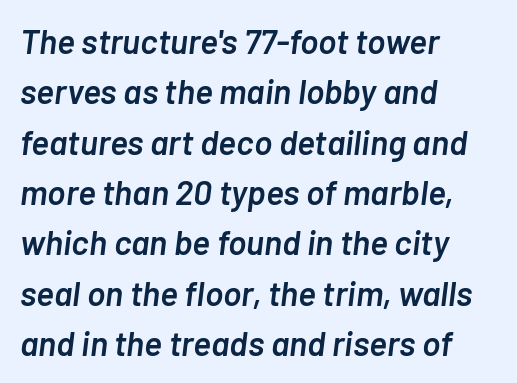
{"italic": "yes", "lean": "right", "slant_degrees": 7, "bold": "semi", "weight": "semibold", "width": "normal", "stroke_contrast": "low", "x_height": "medium", "monospaced": "no", "underline": "no", "align": "left", "line_spacing": "normal", "line_spacing_ratio": 1.48, "letter_spacing": "normal", "letter_spacing_em": 0.0, "glyph_px": 34}
